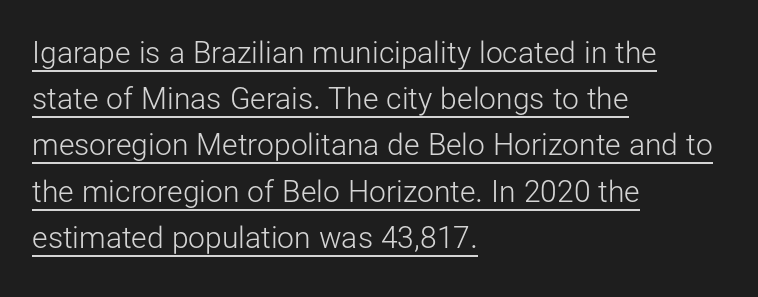
The compositor pushed each line to the left boundary. Honestly, the row spacing looks completely unremarkable. Posture: vertical. Stroke thickness stays within the range of a standard reading face or lighter.
